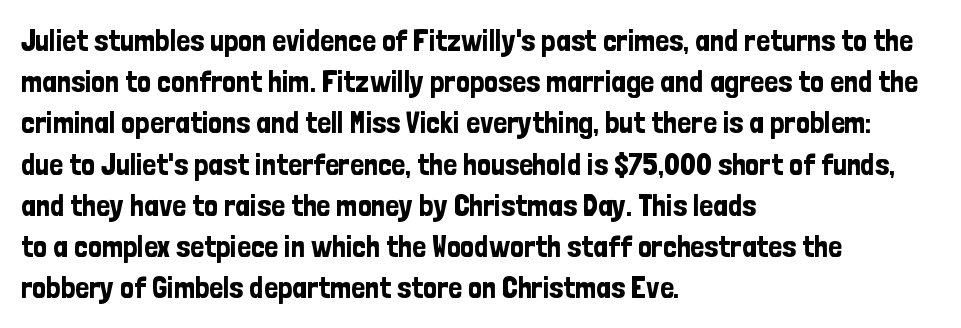
Q: Is the text italic (slanted)? A: No, it is upright.
Q: Is the typeface a serif or a sans-serif typeface? A: Sans-serif.
Q: Is the text underlined? A: No.
Q: How is the paragraph aligned? A: Left-aligned.
Q: Is the spacing between letters normal or unusually wide? A: Normal.
Q: Is the spacing between lines tight, normal or loose? A: Normal.
Q: Width (condensed, normal, or wide)? A: Condensed.
Q: Stroke contrast? A: Low.
Q: x-height? A: Medium.
Q: Monospaced? A: No.
